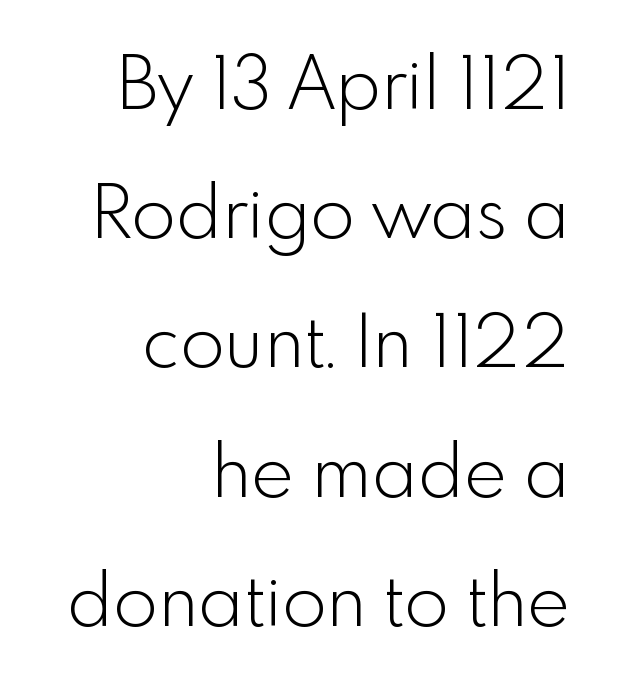
Q: Is the text bold? A: No.
Q: Is the text italic (slanted)? A: No, it is upright.
Q: Is the typeface a serif or a sans-serif typeface? A: Sans-serif.
Q: Is the text underlined? A: No.
Q: How is the paragraph aligned? A: Right-aligned.
Q: Is the spacing between letters normal or unusually wide? A: Normal.
Q: Width (condensed, normal, or wide)? A: Normal.
Q: x-height? A: Small.
Q: Monospaced? A: No.
